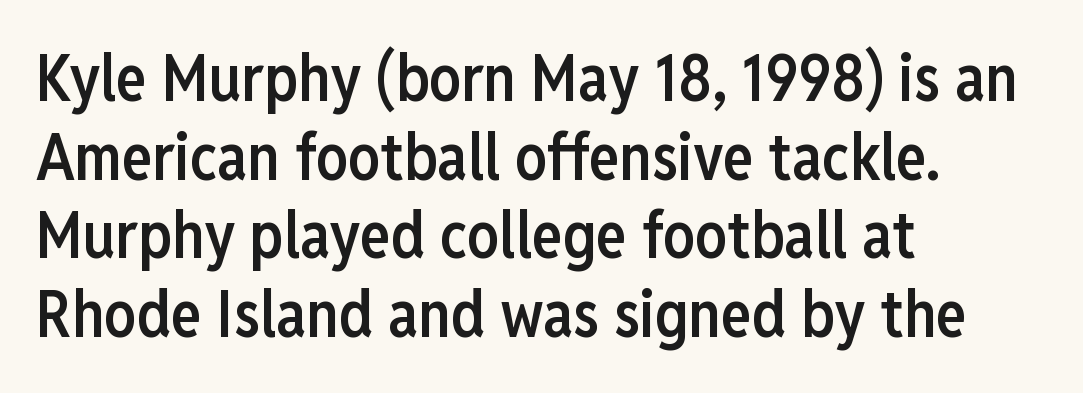
{"serif": "no", "italic": "no", "bold": "semi", "weight": "semibold", "width": "condensed", "stroke_contrast": "low", "x_height": "medium", "monospaced": "no", "underline": "no", "align": "left", "line_spacing_ratio": 1.23, "letter_spacing": "normal", "letter_spacing_em": 0.0, "glyph_px": 64}
